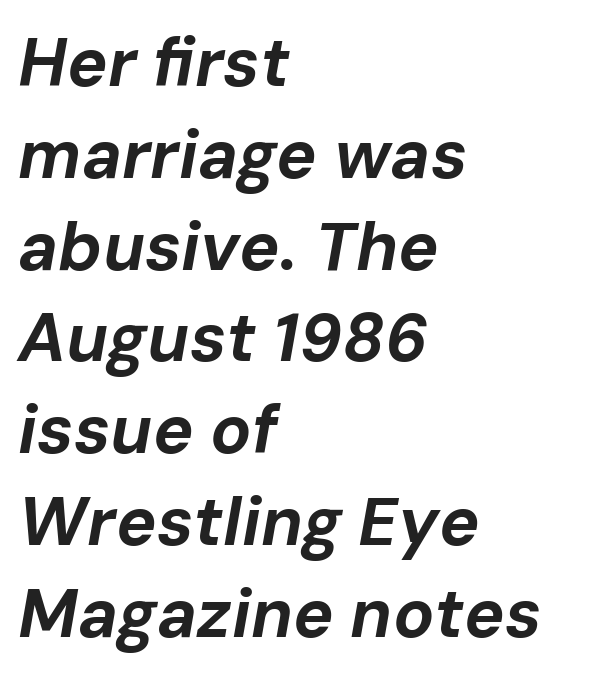
Q: Is the text bold? A: Yes.
Q: Is the text italic (slanted)? A: Yes, it leans right by about 10 degrees.
Q: Is the text underlined? A: No.
Q: How is the paragraph aligned? A: Left-aligned.
Q: Is the spacing between letters normal or unusually wide? A: Normal.
Q: Is the spacing between lines tight, normal or loose? A: Normal.
Q: Width (condensed, normal, or wide)? A: Normal.
Q: Stroke contrast? A: Low.
Q: x-height? A: Medium.
Q: Monospaced? A: No.
